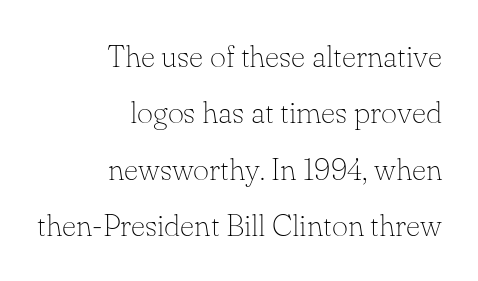
{"serif": "yes", "italic": "no", "bold": "no", "weight": "thin", "width": "normal", "stroke_contrast": "low", "x_height": "small", "monospaced": "no", "underline": "no", "align": "right", "line_spacing_ratio": 1.82, "letter_spacing": "normal", "letter_spacing_em": 0.0, "glyph_px": 31}
